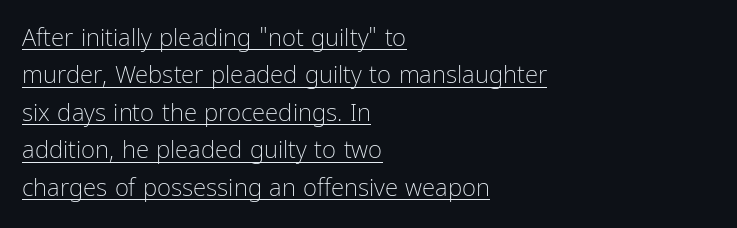
Q: Is the text bold? A: No.
Q: Is the text italic (slanted)? A: No, it is upright.
Q: Is the text underlined? A: Yes.
Q: How is the paragraph aligned? A: Left-aligned.
Q: Is the spacing between letters normal or unusually wide? A: Normal.
Q: Is the spacing between lines tight, normal or loose? A: Normal.
